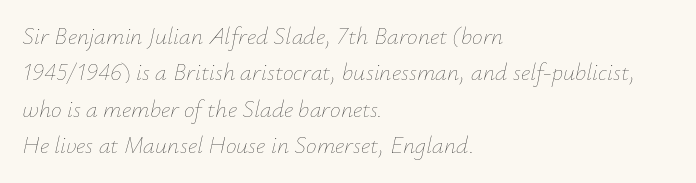
The image shows 24 px text type, italic (leaning right); set left-aligned, normal line spacing (1.52x), normal letter spacing, not underlined.
